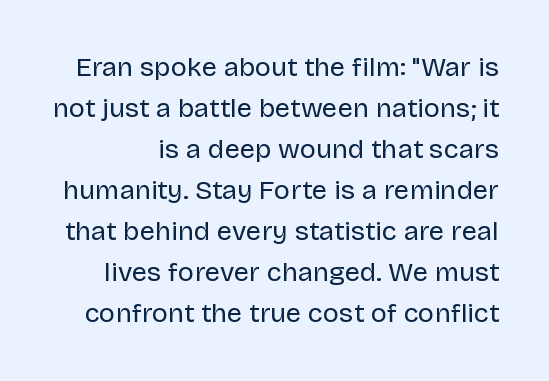
The image shows 27 px text type, upright; set normal line spacing (1.52x), normal letter spacing, not underlined.
